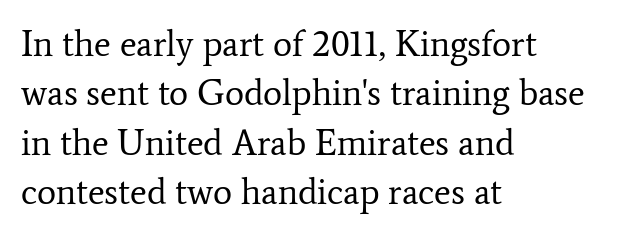
Quick note: interline space is typical. Check the space under the baseline: it is left empty. Nothing heavy about these letters — not bold at all. Does the lettering tilt? It doesn't — this is upright. Line starts are locked; line ends wander. Little horizontal feet cap the strokes, marking this as serif type.
